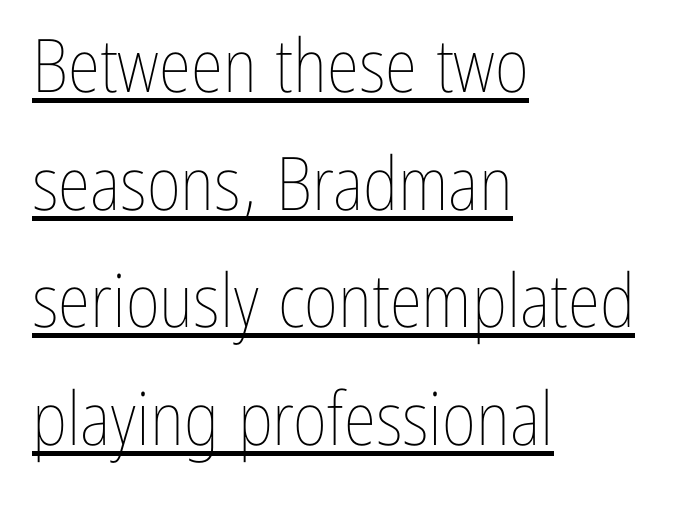
The image shows 74 px thin, condensed type, upright; set left-aligned, normal line spacing (1.59x), normal letter spacing, underlined; low stroke contrast and a medium x-height.
